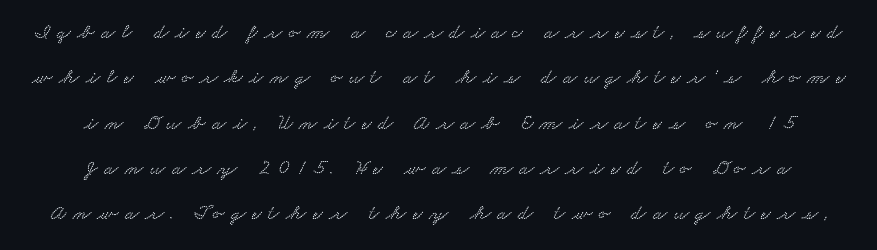
The image shows 21 px text type; set loose line spacing (2.16x), unusually wide letter spacing (+0.31 em), not underlined.
